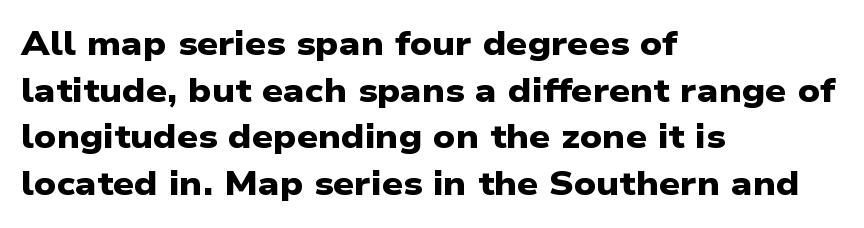
The designer left line spacing at the default. The passage shown is emphatically bold. This sample is left-justified, so line endings fall wherever the words run out. Decoration check: the copy has no underline. Note: no serifs on the glyphs. Spacing verdict: proportional, widths tailored to each character.
